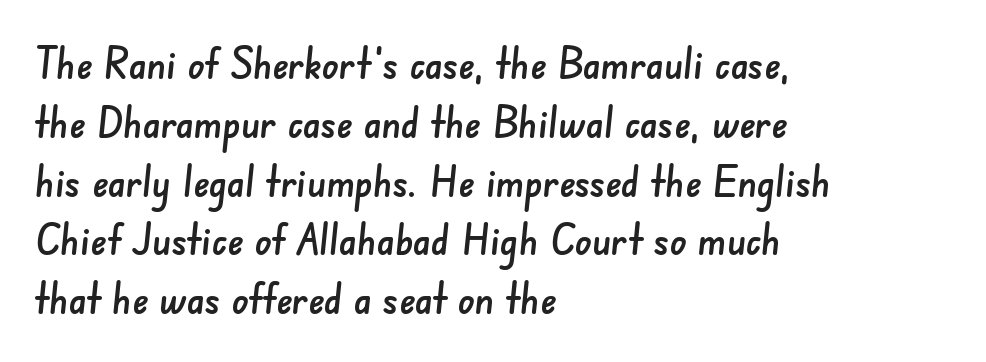
The line-height multiplier appears to be the usual default. Proportional: the letters do not fall into vertical columns. This rendering leaves character spacing at its baseline value. Check under the words: just untouched page.
